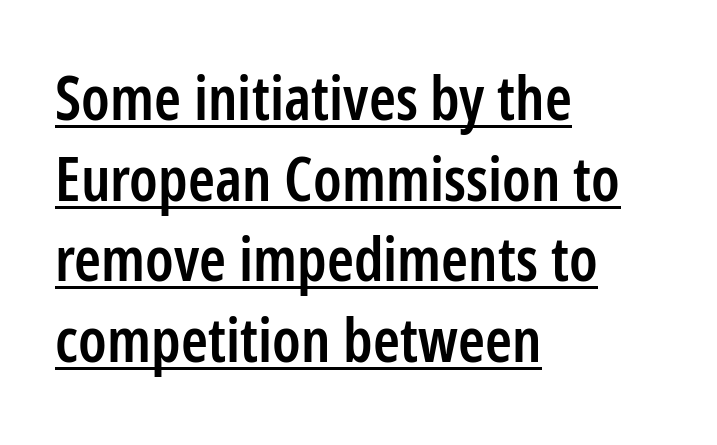
Left-aligned paragraph, ragged on the right. These lines carry some extra weight — a demibold, not a full bold. Compared with typical body copy, the letter spacing here is the same. Each letter keeps its own natural width here, so spacing adapts to shape. Style check: upright.
